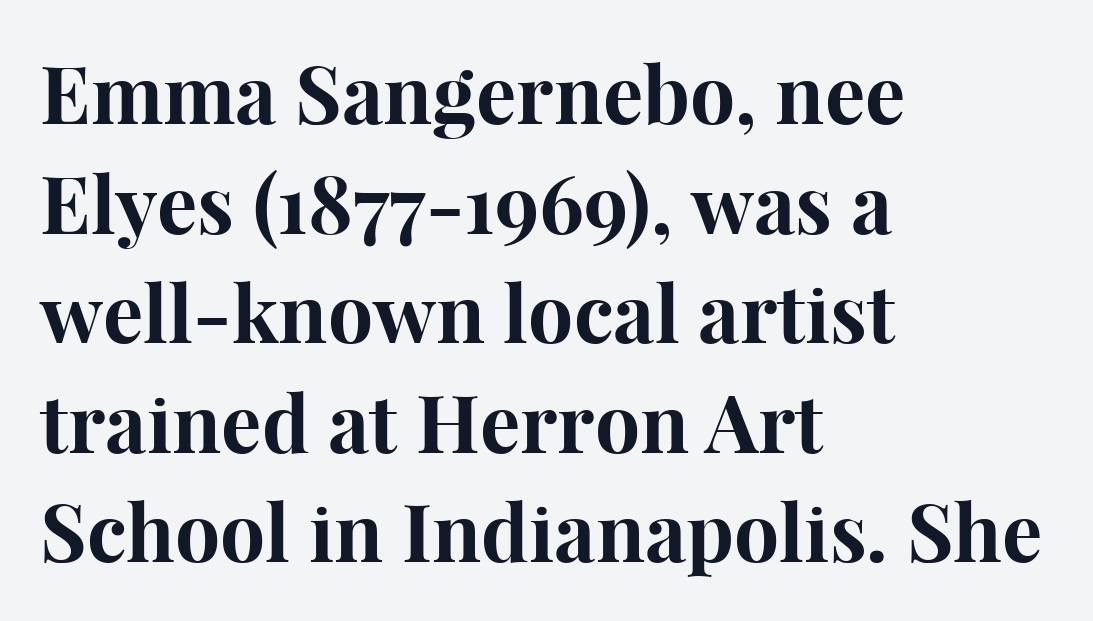
Vertical strokes here are truly vertical. The letters advance in unequal steps, a hallmark of proportional type. Typesetter's note: full bold, strokes at maximum text heaviness. Descenders are the only things crossing below the line.
